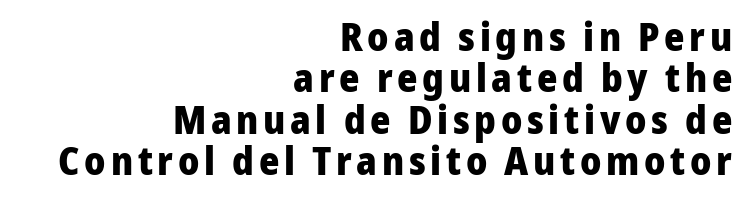
{"serif": "no", "italic": "no", "bold": "yes", "weight": "heavy", "width": "normal", "stroke_contrast": "low", "x_height": "medium", "monospaced": "no", "underline": "no", "align": "right", "line_spacing": "tight", "line_spacing_ratio": 1.06, "glyph_px": 39}
